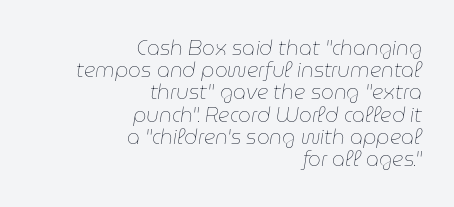
The image shows 20 px text type, italic (leaning right); set right-aligned, tight line spacing (1.11x), normal letter spacing, not underlined.
